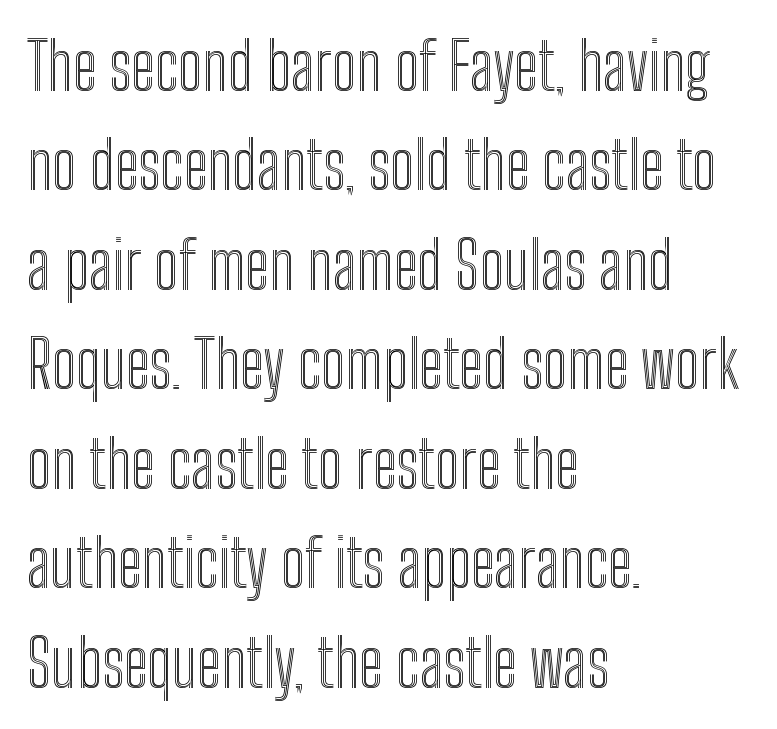
The image shows 65 px condensed type, upright; set left-aligned, normal line spacing (1.53x), normal letter spacing, not underlined; a medium x-height.
